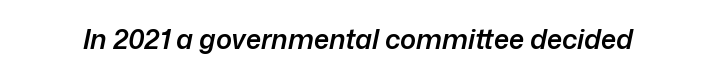
{"italic": "yes", "lean": "right", "slant_degrees": 12, "bold": "semi", "underline": "no", "letter_spacing": "normal", "letter_spacing_em": 0.0, "glyph_px": 27}
